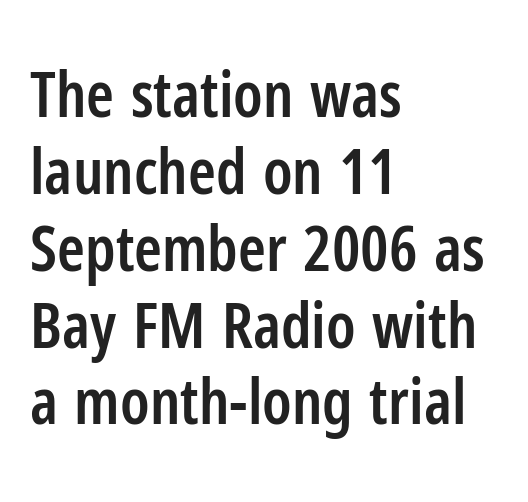
{"serif": "no", "italic": "no", "bold": "semi", "weight": "semibold", "width": "condensed", "stroke_contrast": "low", "x_height": "medium", "monospaced": "no", "underline": "no", "align": "left", "line_spacing_ratio": 1.22, "letter_spacing": "normal", "letter_spacing_em": 0.0, "glyph_px": 63}
